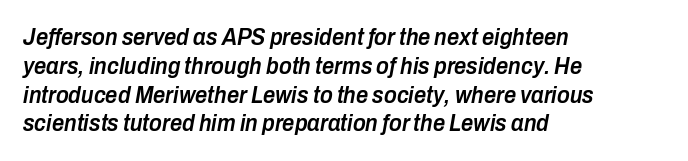
The image shows 24 px text type, italic (leaning right); set left-aligned, line spacing 1.2x, normal letter spacing, not underlined.
